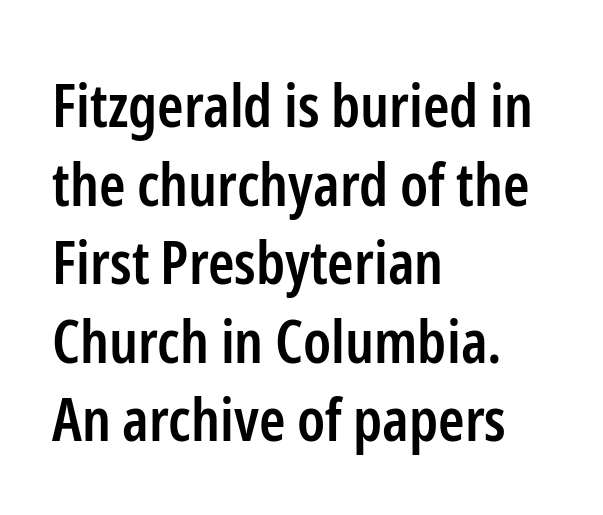
The image shows 60 px semibold, condensed sans-serif type, upright; set left-aligned, normal line spacing (1.31x), normal letter spacing, not underlined; low stroke contrast and a medium x-height.
